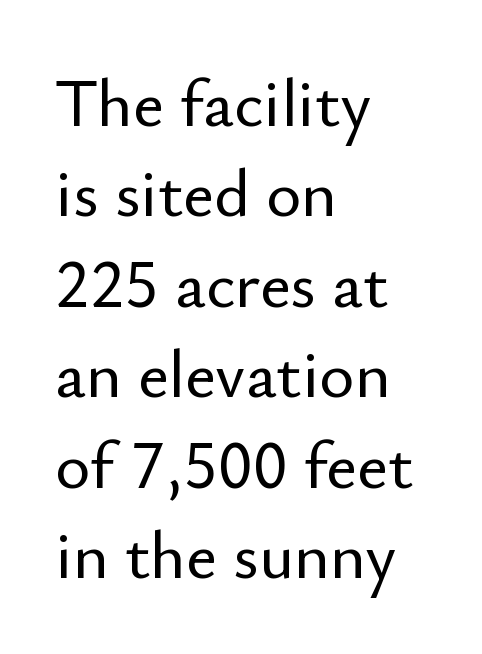
Q: Is the text italic (slanted)? A: No, it is upright.
Q: Is the typeface a serif or a sans-serif typeface? A: Sans-serif.
Q: Is the text underlined? A: No.
Q: How is the paragraph aligned? A: Left-aligned.
Q: Is the spacing between letters normal or unusually wide? A: Normal.
Q: Is the spacing between lines tight, normal or loose? A: Normal.
Q: Width (condensed, normal, or wide)? A: Normal.
Q: Stroke contrast? A: Low.
Q: x-height? A: Small.
Q: Monospaced? A: No.
